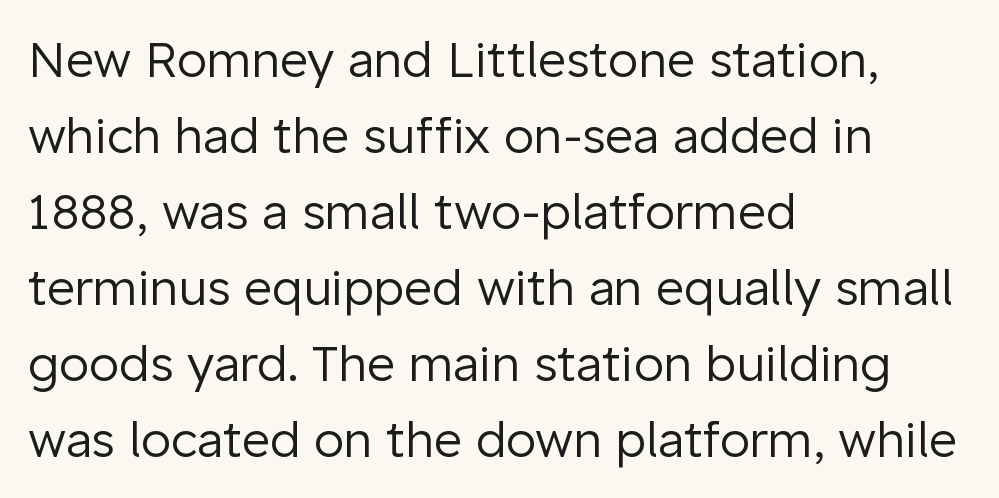
{"serif": "no", "italic": "no", "bold": "no", "weight": "regular", "width": "normal", "stroke_contrast": "low", "x_height": "medium", "monospaced": "no", "underline": "no", "align": "left", "line_spacing": "normal", "line_spacing_ratio": 1.55, "letter_spacing": "normal", "letter_spacing_em": 0.0, "glyph_px": 49}
